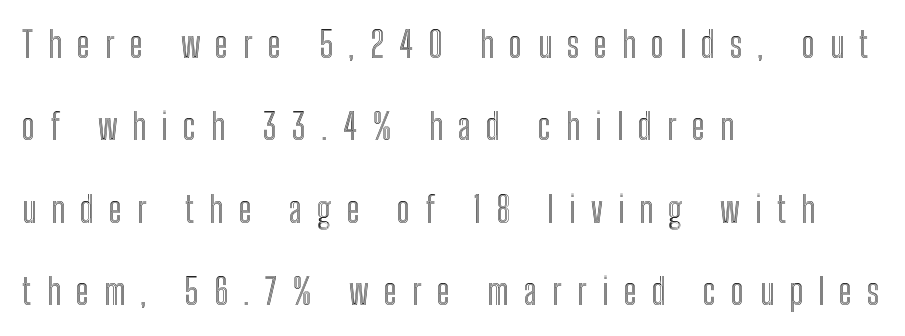
The image shows 36 px condensed type, upright; set left-aligned, loose line spacing (2.29x), unusually wide letter spacing (+0.42 em), not underlined; a medium x-height.
